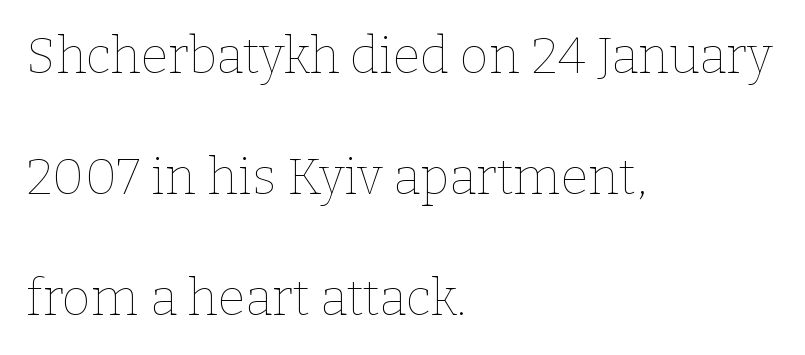
Q: Is the text bold? A: No.
Q: Is the text italic (slanted)? A: No, it is upright.
Q: Is the text underlined? A: No.
Q: How is the paragraph aligned? A: Left-aligned.
Q: Is the spacing between letters normal or unusually wide? A: Normal.
Q: Is the spacing between lines tight, normal or loose? A: Loose.
Q: Width (condensed, normal, or wide)? A: Normal.
Q: Stroke contrast? A: Low.
Q: x-height? A: Medium.
Q: Monospaced? A: No.
